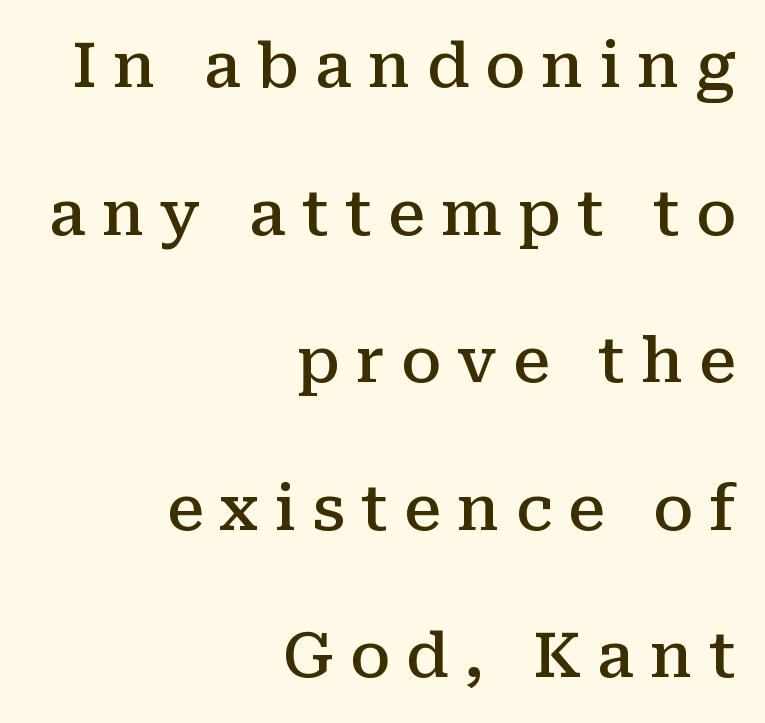
The image shows 62 px semibold serif type, upright; set right-aligned, loose line spacing (2.38x), unusually wide letter spacing (+0.26 em), not underlined; medium stroke contrast and a medium x-height.
